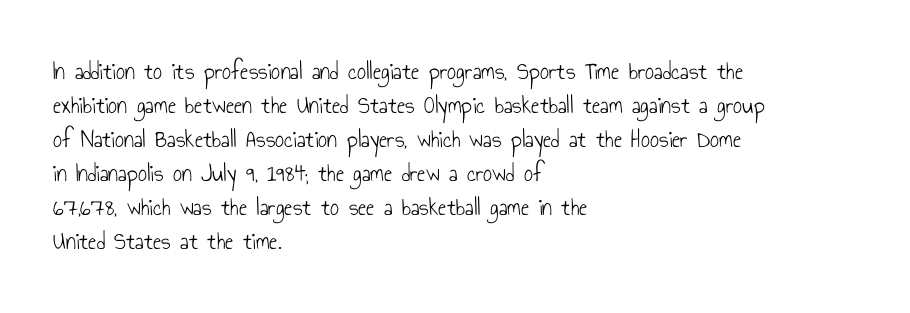
The image shows 25 px text type, upright; set left-aligned, normal line spacing (1.36x), normal letter spacing, not underlined.
